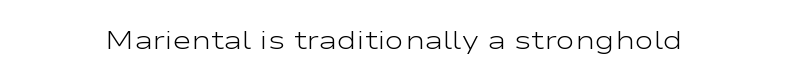
Q: Is the text bold? A: No.
Q: Is the text italic (slanted)? A: No, it is upright.
Q: Is the text underlined? A: No.
Q: Is the spacing between letters normal or unusually wide? A: Normal.
